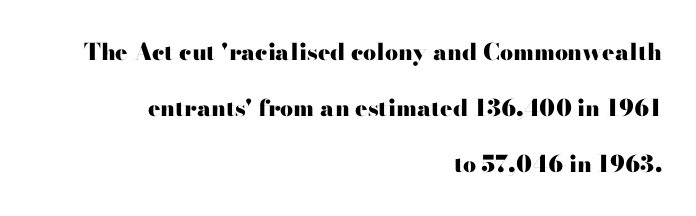
The image shows 23 px bold type, upright; set right-aligned, loose line spacing (2.43x), normal letter spacing, not underlined.
